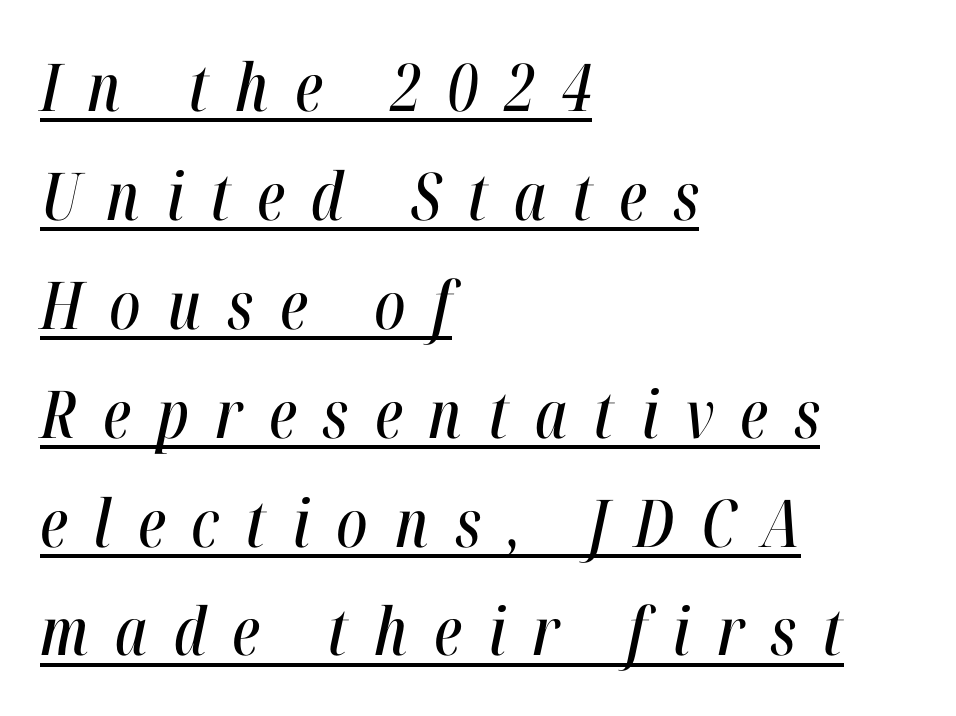
Q: Is the text italic (slanted)? A: Yes, it leans right by about 12 degrees.
Q: Is the text underlined? A: Yes.
Q: How is the paragraph aligned? A: Left-aligned.
Q: Is the spacing between letters normal or unusually wide? A: Unusually wide.
Q: Is the spacing between lines tight, normal or loose? A: Normal.
Q: Width (condensed, normal, or wide)? A: Condensed.
Q: Stroke contrast? A: High.
Q: x-height? A: Medium.
Q: Monospaced? A: No.
